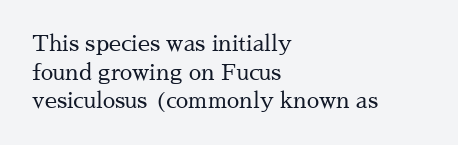
Q: Is the text bold? A: No.
Q: Is the text italic (slanted)? A: No, it is upright.
Q: Is the text underlined? A: No.
Q: How is the paragraph aligned? A: Left-aligned.
Q: Is the spacing between letters normal or unusually wide? A: Normal.
Q: Is the spacing between lines tight, normal or loose? A: Normal.
